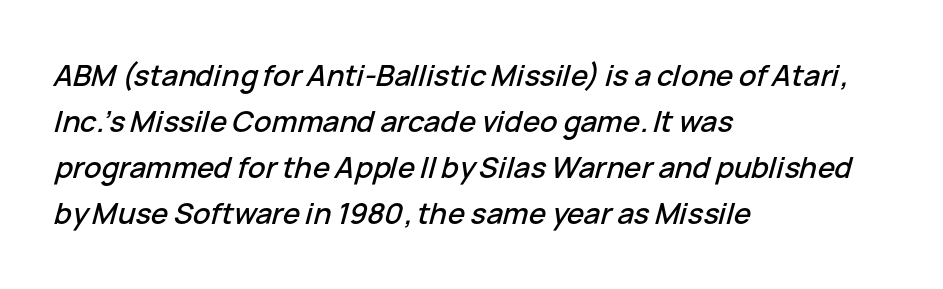
Q: Is the text italic (slanted)? A: Yes, it leans right by about 15 degrees.
Q: Is the text underlined? A: No.
Q: How is the paragraph aligned? A: Left-aligned.
Q: Is the spacing between letters normal or unusually wide? A: Normal.
Q: Is the spacing between lines tight, normal or loose? A: Normal.
Q: Width (condensed, normal, or wide)? A: Normal.
Q: Stroke contrast? A: Low.
Q: x-height? A: Medium.
Q: Monospaced? A: No.
